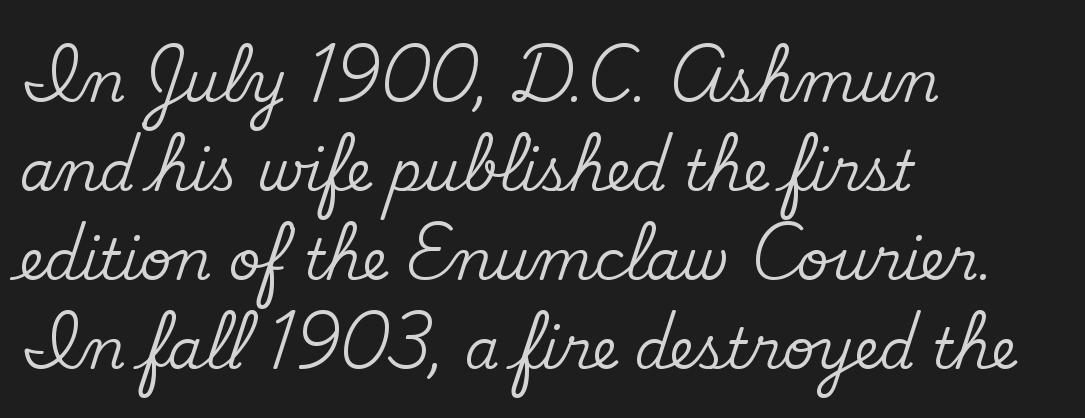
{"width": "normal", "stroke_contrast": "medium", "x_height": "small", "monospaced": "no", "underline": "no", "align": "left", "line_spacing": "normal", "line_spacing_ratio": 1.59, "letter_spacing": "normal", "letter_spacing_em": 0.0, "glyph_px": 56}
